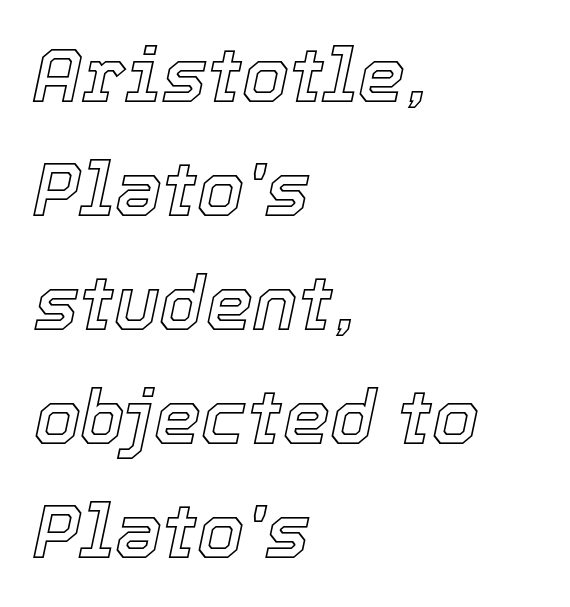
A bare baseline throughout the passage. The paragraph has a hard left edge and a soft right edge. Would a proofreader flag this as italicized? Yes. Character widths vary here, with narrow letters taking less room than wide ones. Short note: letters normally spaced. The vertical gap from one line to the next is medium.
